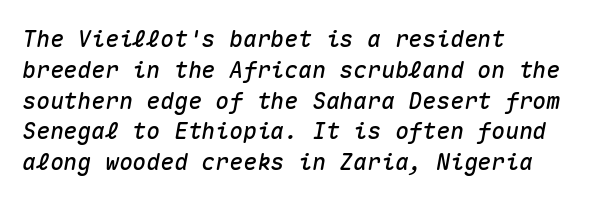
The image shows 23 px text type, italic (leaning right); set left-aligned, normal line spacing (1.34x), normal letter spacing, not underlined.
